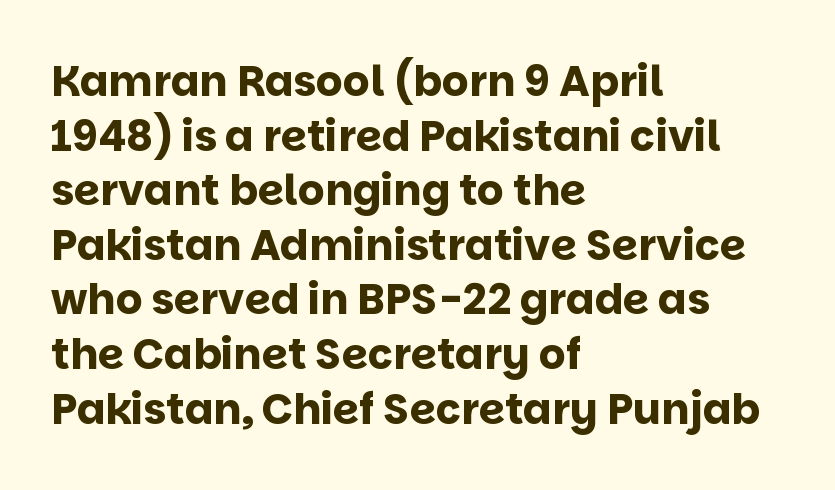
The image shows 42 px bold sans-serif type, upright; set left-aligned, normal line spacing (1.3x), normal letter spacing, not underlined; low stroke contrast and a large x-height.
